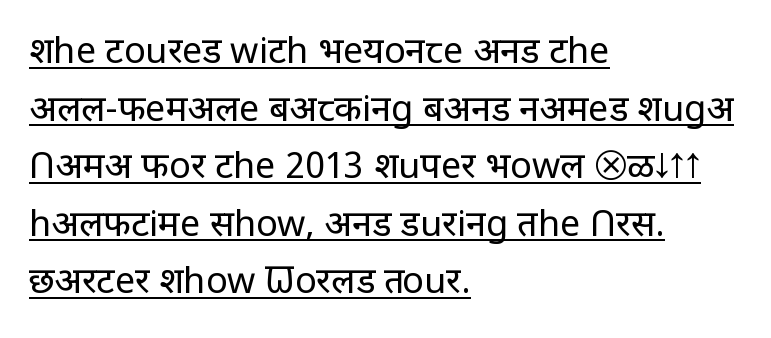
Is there an underline? Yes — a line sits under the letters. Character widths vary here, with narrow letters taking less room than wide ones. The setting favours the left margin, as ordinary paragraphs usually do. No heavy texture on the line: the type isn't bold.
